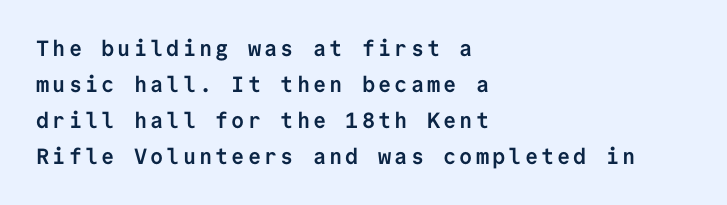
{"italic": "no", "bold": "yes", "underline": "no", "align": "left", "line_spacing": "normal", "line_spacing_ratio": 1.63, "glyph_px": 22}
